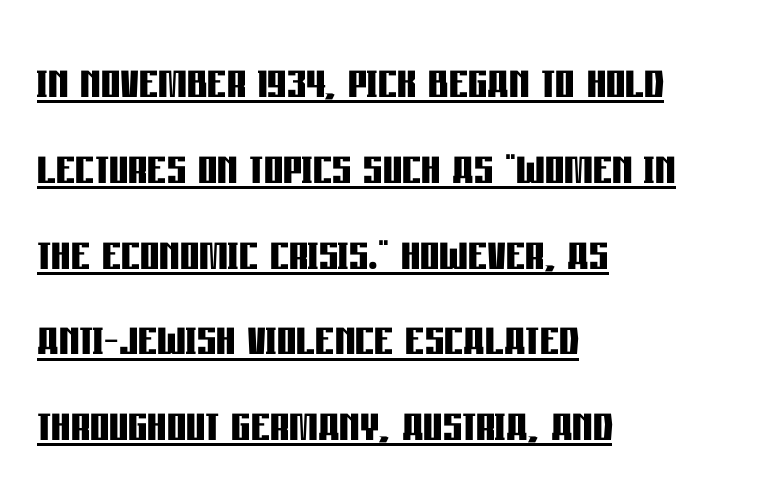
One glance says typical: line gaps are just what's usual. Students, observe the line beneath the letters — that is underlining. How heavy is the stroke? Heavy — this is a bold. Italic: no, the glyphs are upright roman. Spacing verdict: proportional, widths tailored to each character.
